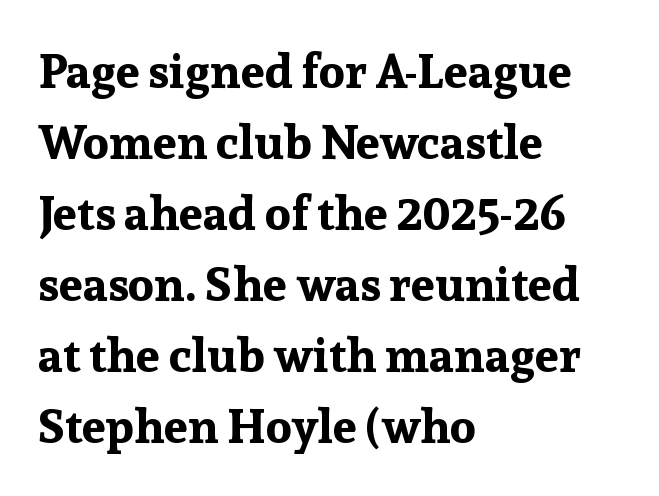
Q: Is the text bold? A: Yes.
Q: Is the text italic (slanted)? A: No, it is upright.
Q: Is the typeface a serif or a sans-serif typeface? A: Serif.
Q: Is the text underlined? A: No.
Q: How is the paragraph aligned? A: Left-aligned.
Q: Is the spacing between letters normal or unusually wide? A: Normal.
Q: Is the spacing between lines tight, normal or loose? A: Normal.
Q: Width (condensed, normal, or wide)? A: Normal.
Q: Stroke contrast? A: Low.
Q: x-height? A: Medium.
Q: Monospaced? A: No.
